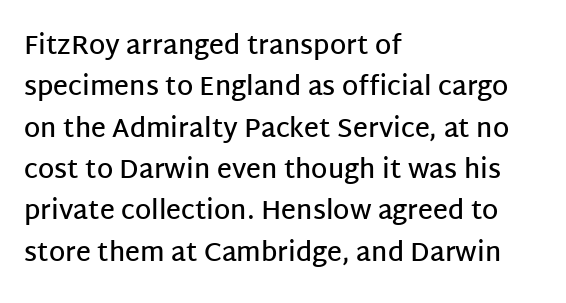
Q: Is the text bold? A: Semi-bold.
Q: Is the text italic (slanted)? A: No, it is upright.
Q: Is the text underlined? A: No.
Q: How is the paragraph aligned? A: Left-aligned.
Q: Is the spacing between letters normal or unusually wide? A: Normal.
Q: Is the spacing between lines tight, normal or loose? A: Normal.
